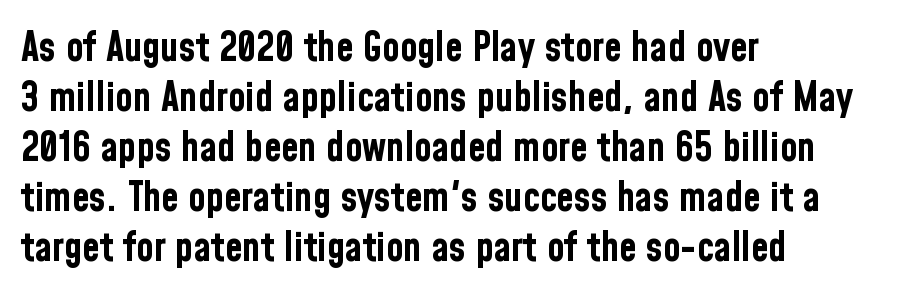
Q: Is the text bold? A: Yes.
Q: Is the text italic (slanted)? A: No, it is upright.
Q: Is the typeface a serif or a sans-serif typeface? A: Sans-serif.
Q: Is the text underlined? A: No.
Q: How is the paragraph aligned? A: Left-aligned.
Q: Is the spacing between letters normal or unusually wide? A: Normal.
Q: Is the spacing between lines tight, normal or loose? A: Normal.
Q: Width (condensed, normal, or wide)? A: Condensed.
Q: Stroke contrast? A: Low.
Q: x-height? A: Medium.
Q: Monospaced? A: No.
